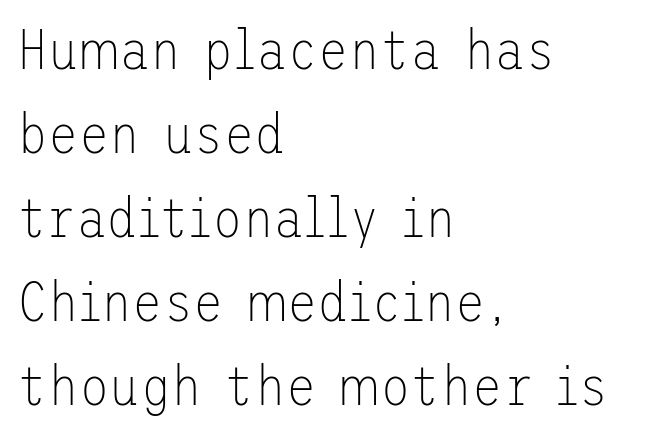
The image shows 56 px thin sans-serif type, upright; set left-aligned, normal line spacing (1.5x), normal letter spacing, not underlined; low stroke contrast and a medium x-height.
